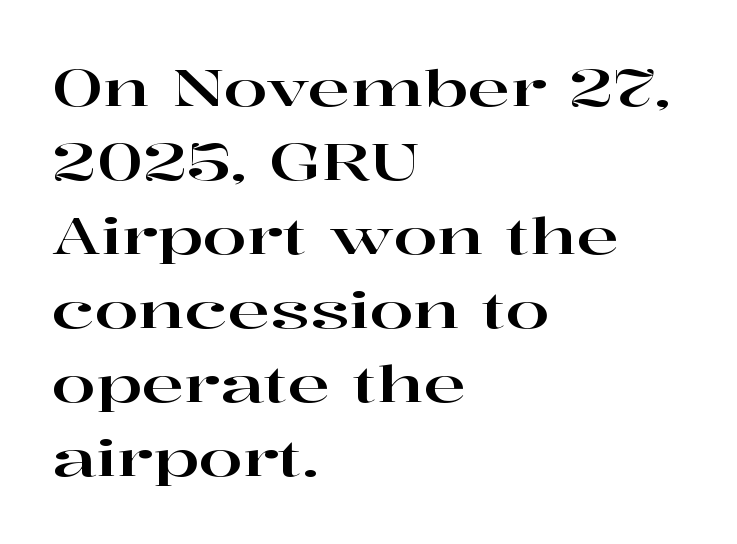
The image shows 51 px wide serif type, upright; set left-aligned, normal line spacing (1.45x), normal letter spacing, not underlined; high stroke contrast and a medium x-height.
